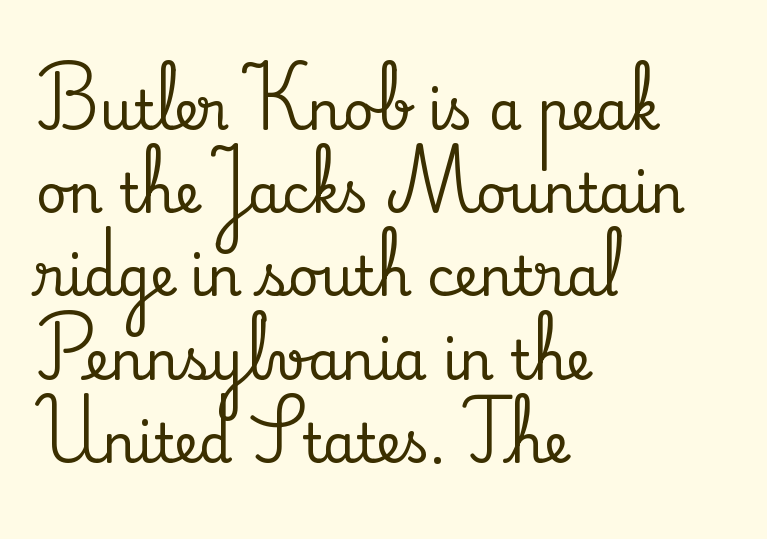
The image shows 53 px serif type, upright; set left-aligned, normal line spacing (1.57x), normal letter spacing, not underlined; medium stroke contrast and a small x-height.
